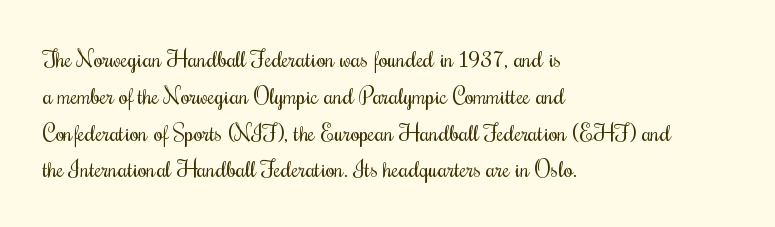
{"bold": "no", "underline": "no", "align": "left", "line_spacing": "normal", "line_spacing_ratio": 1.6, "letter_spacing": "normal", "letter_spacing_em": 0.0, "glyph_px": 23}
